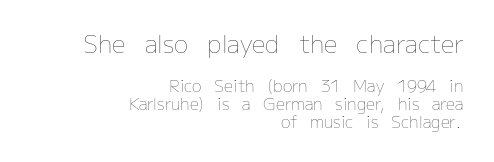
Q: Is the text bold? A: No.
Q: Is the text italic (slanted)? A: No, it is upright.
Q: Is the text underlined? A: No.
Q: How is the paragraph aligned? A: Right-aligned.
Q: Is the spacing between letters normal or unusually wide? A: Normal.
Q: Is the spacing between lines tight, normal or loose? A: Tight.
Q: Which block of text is set in a larger size, the first (top) or the second (bottom)? A: The first (top) one.
